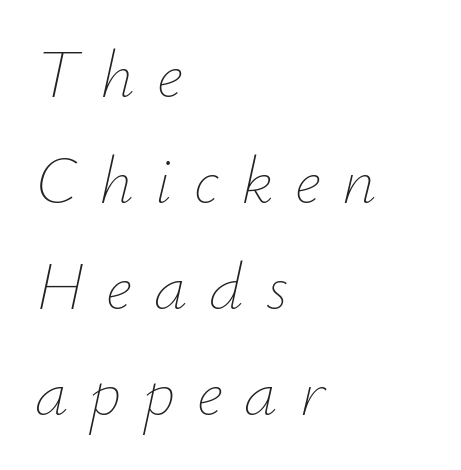
{"italic": "yes", "lean": "right", "slant_degrees": 12, "bold": "no", "weight": "thin", "width": "normal", "stroke_contrast": "low", "x_height": "small", "monospaced": "no", "underline": "no", "align": "left", "line_spacing": "normal", "line_spacing_ratio": 1.58, "letter_spacing": "wide", "letter_spacing_em": 0.33, "glyph_px": 67}
